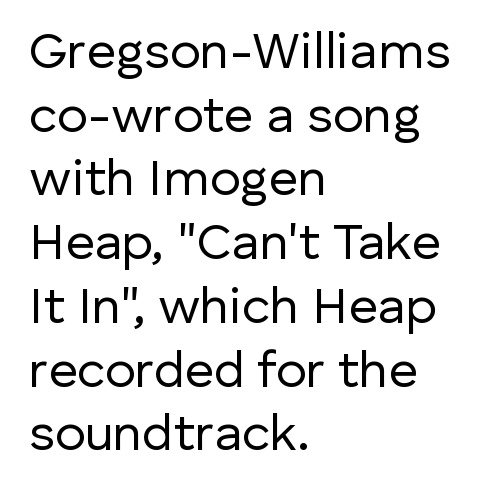
Q: Is the text bold? A: No.
Q: Is the text italic (slanted)? A: No, it is upright.
Q: Is the typeface a serif or a sans-serif typeface? A: Sans-serif.
Q: Is the text underlined? A: No.
Q: How is the paragraph aligned? A: Left-aligned.
Q: Is the spacing between letters normal or unusually wide? A: Normal.
Q: Is the spacing between lines tight, normal or loose? A: Normal.
Q: Width (condensed, normal, or wide)? A: Normal.
Q: Stroke contrast? A: Low.
Q: x-height? A: Medium.
Q: Monospaced? A: No.
